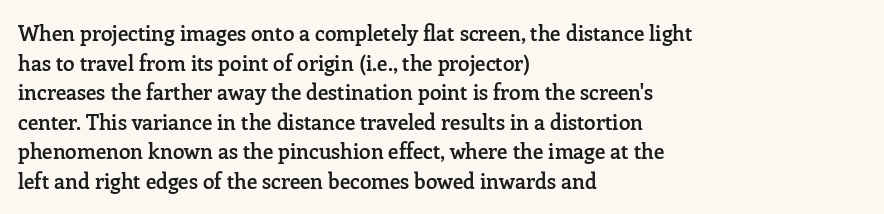
{"italic": "no", "bold": "semi", "underline": "no", "align": "left", "line_spacing": "normal", "line_spacing_ratio": 1.41, "letter_spacing": "normal", "letter_spacing_em": 0.0, "glyph_px": 21}
